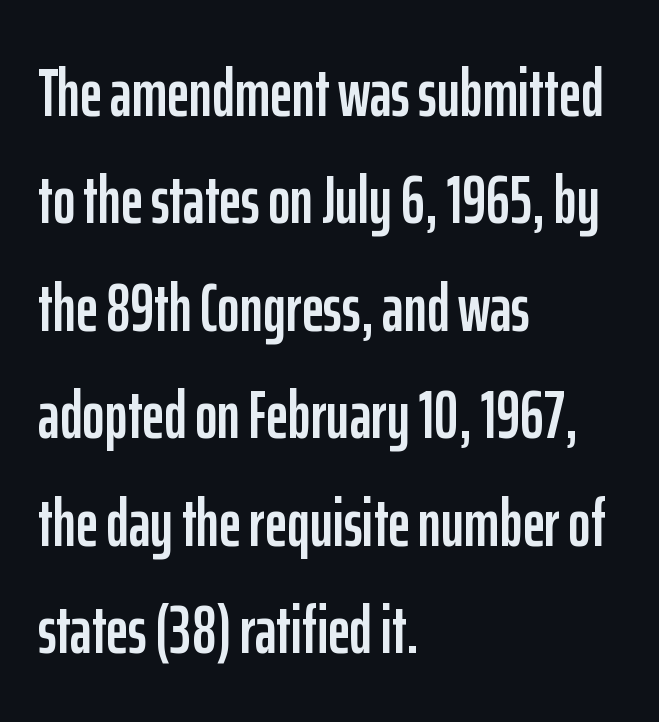
The image shows 68 px condensed sans-serif type, upright; set left-aligned, normal line spacing (1.58x), normal letter spacing, not underlined; low stroke contrast and a medium x-height.
